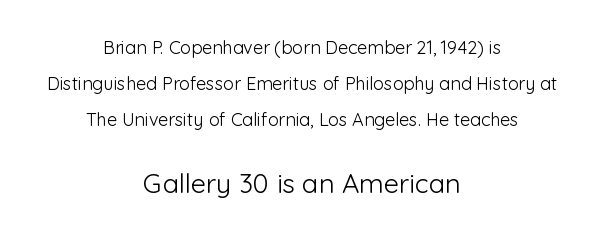
The image shows 27 px text type, upright; set centered, loose line spacing (2.0x), normal letter spacing, not underlined; the second (bottom) block is 1.5x larger.
